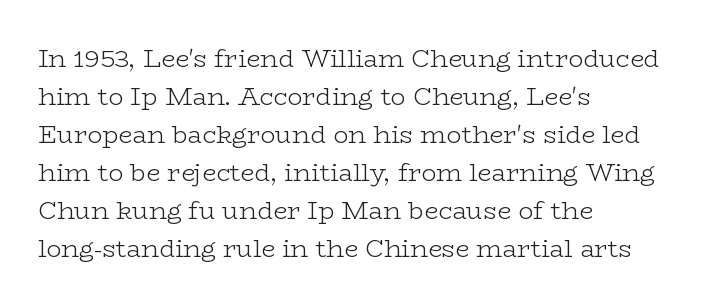
{"italic": "no", "bold": "no", "underline": "no", "align": "left", "line_spacing": "normal", "line_spacing_ratio": 1.52, "letter_spacing": "normal", "letter_spacing_em": 0.0, "glyph_px": 25}
